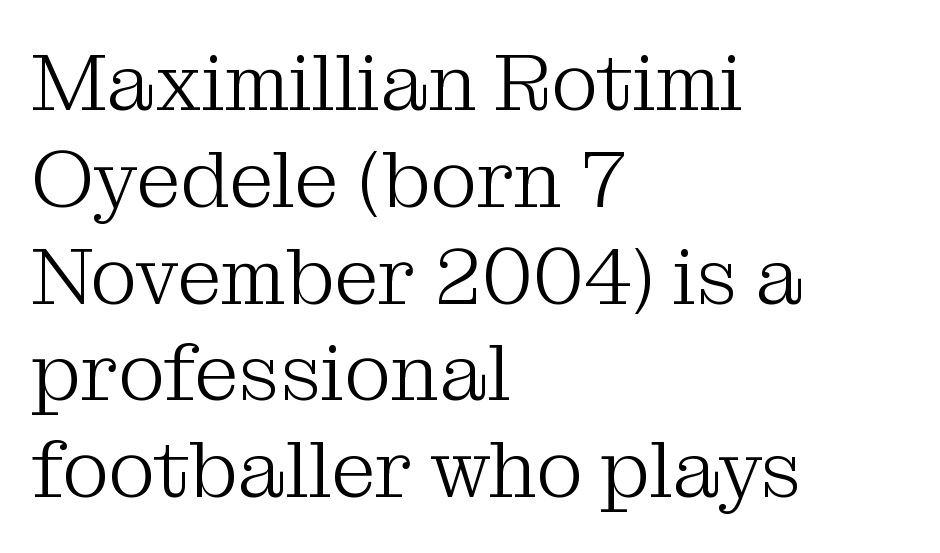
{"serif": "yes", "italic": "no", "bold": "no", "weight": "light", "width": "normal", "stroke_contrast": "medium", "x_height": "medium", "monospaced": "no", "underline": "no", "align": "left", "line_spacing_ratio": 1.21, "letter_spacing": "normal", "letter_spacing_em": 0.0, "glyph_px": 80}
